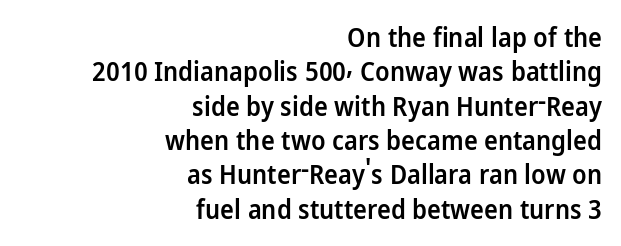
{"italic": "no", "bold": "semi", "underline": "no", "align": "right", "line_spacing": "normal", "line_spacing_ratio": 1.32, "letter_spacing": "normal", "letter_spacing_em": 0.0, "glyph_px": 26}
